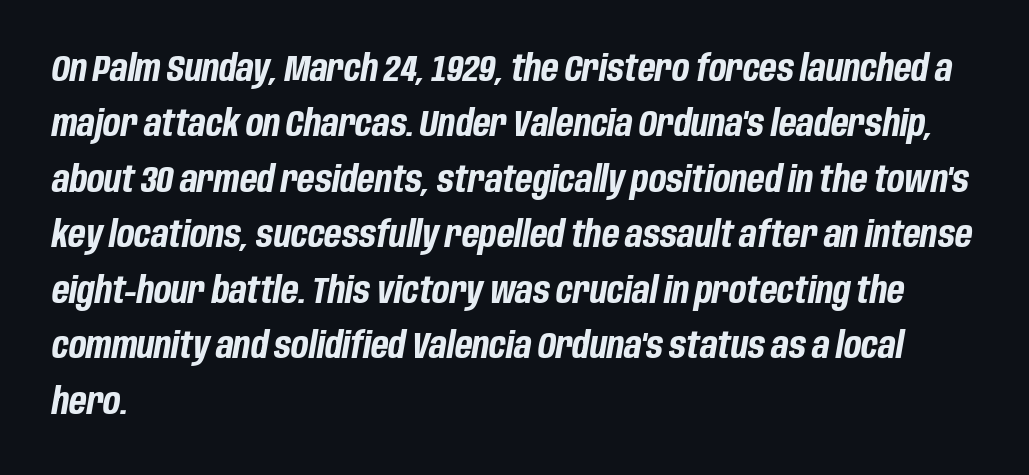
{"italic": "yes", "lean": "right", "slant_degrees": 10, "bold": "yes", "weight": "bold", "width": "condensed", "stroke_contrast": "low", "x_height": "large", "monospaced": "no", "underline": "no", "align": "left", "line_spacing": "normal", "line_spacing_ratio": 1.54, "letter_spacing": "normal", "letter_spacing_em": 0.0, "glyph_px": 36}
